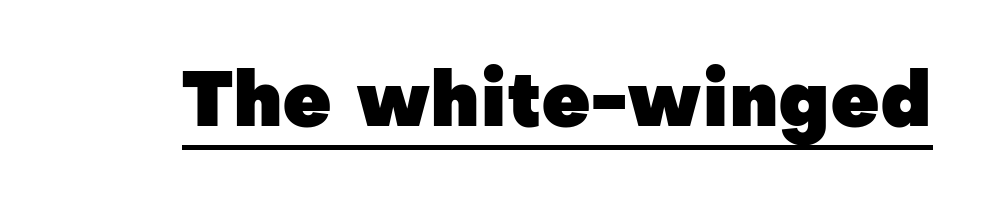
The image shows 77 px heavy sans-serif type, upright; set normal letter spacing, underlined; low stroke contrast and a medium x-height.
